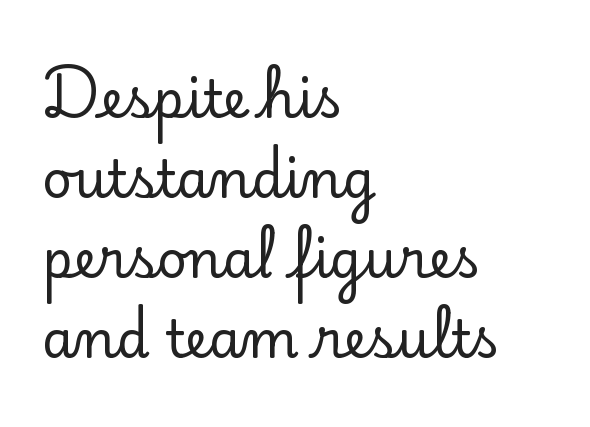
Q: Is the text italic (slanted)? A: No, it is upright.
Q: Is the typeface a serif or a sans-serif typeface? A: Serif.
Q: Is the text underlined? A: No.
Q: How is the paragraph aligned? A: Left-aligned.
Q: Is the spacing between letters normal or unusually wide? A: Normal.
Q: Is the spacing between lines tight, normal or loose? A: Normal.
Q: Width (condensed, normal, or wide)? A: Normal.
Q: Stroke contrast? A: Low.
Q: x-height? A: Small.
Q: Monospaced? A: No.
